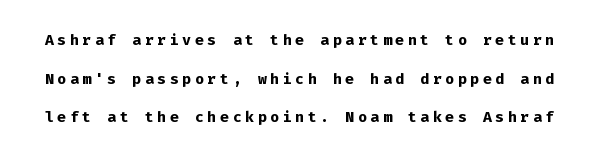
This sample uses an upright cut, with every glyph sitting square on the baseline. The passage shown is not underscored anywhere. The rendering uses a bold face; every stroke is thick and dark.
